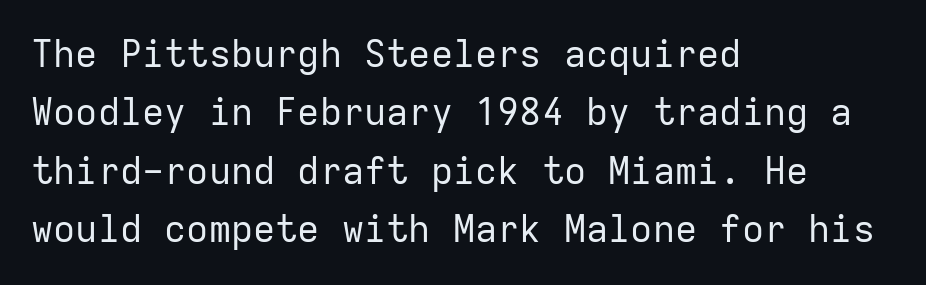
The image shows 37 px regular-weight sans-serif type, upright, monospaced; set left-aligned, normal line spacing (1.58x), normal letter spacing, not underlined; low stroke contrast and a medium x-height.
